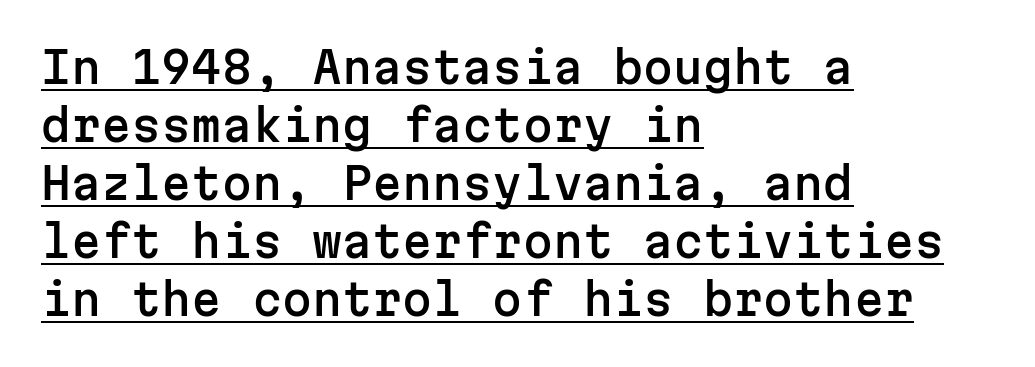
The image shows 43 px sans-serif type, upright, monospaced; set left-aligned, normal line spacing (1.35x), normal letter spacing, underlined; low stroke contrast and a medium x-height.
